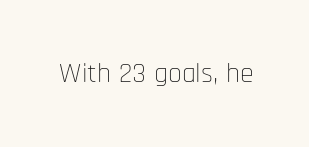
The image shows 28 px thin, condensed sans-serif type, upright; set normal letter spacing, not underlined; low stroke contrast and a large x-height.
